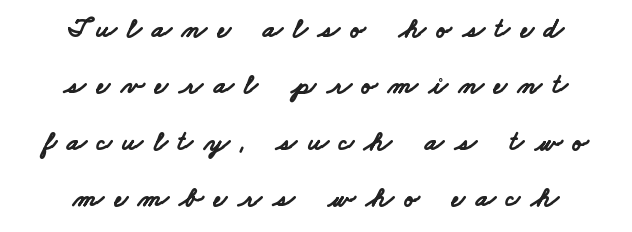
Each letter's strokes conclude bluntly, with no projecting serifs. A bare baseline throughout the passage. The rendering positions every line midway between the sides. These lines are rendered in a variable-pitch font. Chunky letters — that's bold for sure.
